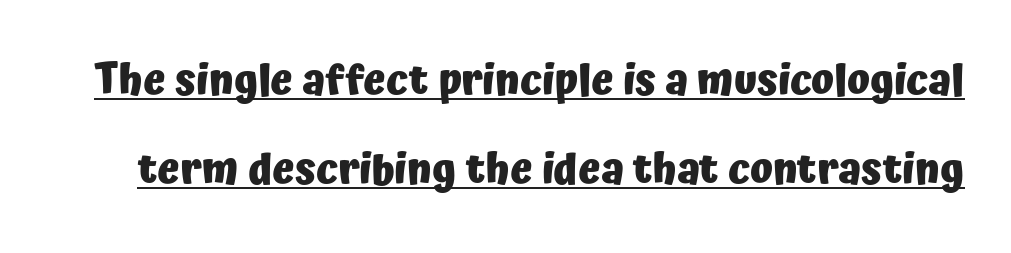
Q: Is the text bold? A: Yes.
Q: Is the text italic (slanted)? A: No, it is upright.
Q: Is the typeface a serif or a sans-serif typeface? A: Sans-serif.
Q: Is the text underlined? A: Yes.
Q: Is the spacing between letters normal or unusually wide? A: Normal.
Q: Is the spacing between lines tight, normal or loose? A: Loose.
Q: Width (condensed, normal, or wide)? A: Normal.
Q: Stroke contrast? A: Low.
Q: x-height? A: Medium.
Q: Monospaced? A: No.
